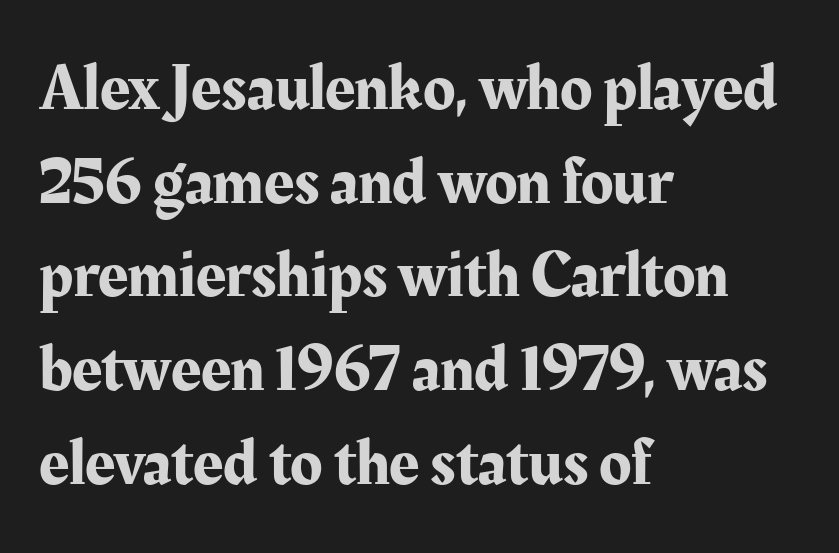
{"serif": "yes", "italic": "no", "width": "normal", "stroke_contrast": "medium", "x_height": "medium", "monospaced": "no", "underline": "no", "align": "left", "line_spacing": "normal", "line_spacing_ratio": 1.42, "letter_spacing": "normal", "letter_spacing_em": 0.0, "glyph_px": 66}
